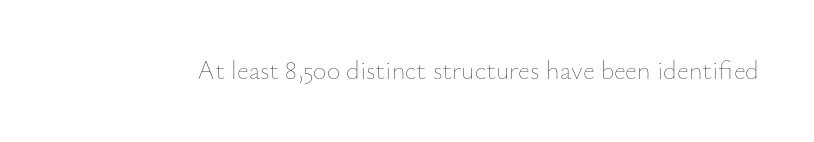
Q: Is the text bold? A: No.
Q: Is the text italic (slanted)? A: No, it is upright.
Q: Is the text underlined? A: No.
Q: Is the spacing between letters normal or unusually wide? A: Normal.
